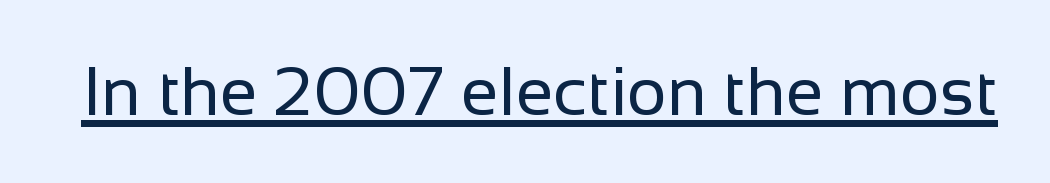
{"serif": "no", "italic": "no", "bold": "no", "weight": "regular", "width": "normal", "stroke_contrast": "low", "x_height": "medium", "monospaced": "no", "underline": "yes", "letter_spacing": "normal", "letter_spacing_em": 0.0, "glyph_px": 68}
